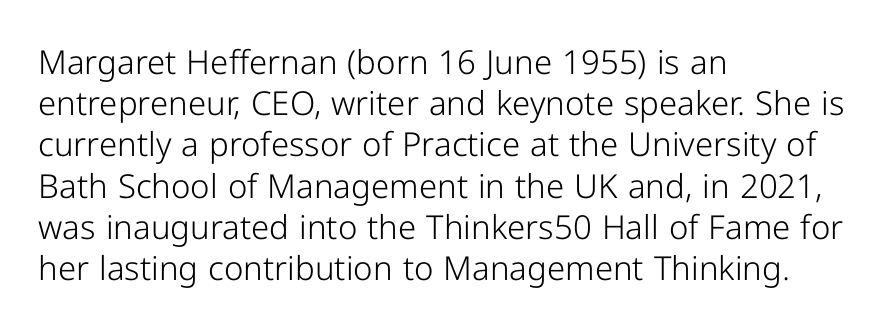
The letters carry no serifs — their stems end cleanly without finishing strokes. The font's upright variant was chosen for this text. You could not count columns in this text — the font is proportionally spaced. Letters rest on an invisible, unmarked baseline. Here the glyphs are tracked normally, forming tight word shapes.
